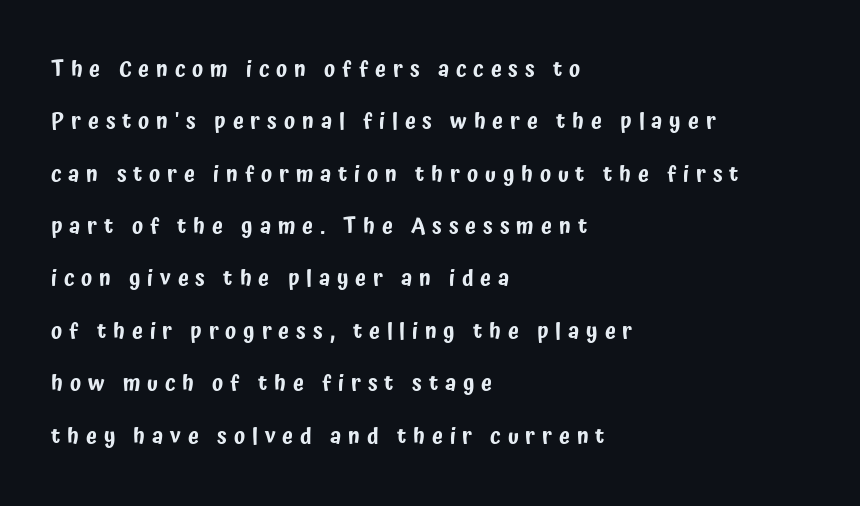
There is plenty of visible air inserted between adjacent glyphs. This block would shrink considerably if given ordinary leading; it's expanded now. Which margin do the lines hug? The left one — the right edge is uneven. When letters stand straight like this, we call the style roman or upright. Descender tails drop into unmarked territory.
